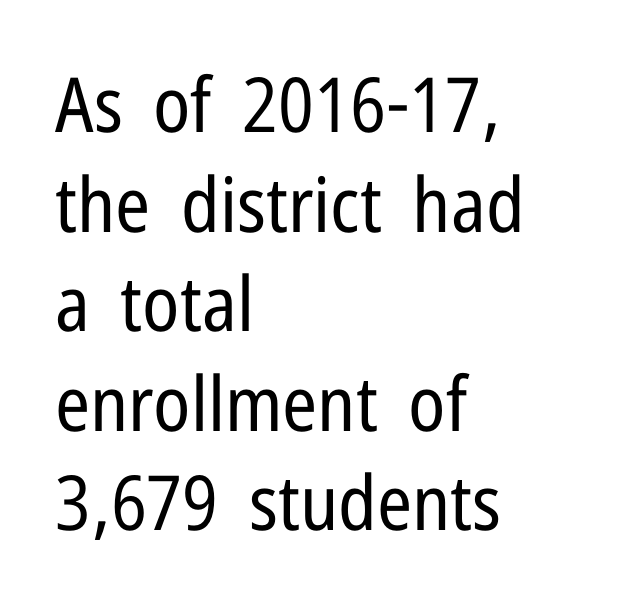
Stroke mass is kept to a normal reading level or below. Compared with typical paragraphs, the rows here are spaced about the same. These lines are rendered in a variable-pitch font. Clear beneath every line of the passage. Characters follow at the spacing the type designer built in. The lines are quadded left.
